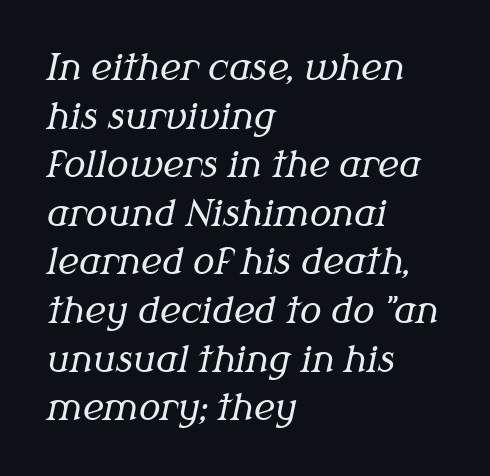
Q: Is the text bold? A: No.
Q: Is the text italic (slanted)? A: Yes, it leans right by about 12 degrees.
Q: Is the typeface a serif or a sans-serif typeface? A: Serif.
Q: Is the text underlined? A: No.
Q: How is the paragraph aligned? A: Left-aligned.
Q: Is the spacing between letters normal or unusually wide? A: Normal.
Q: Is the spacing between lines tight, normal or loose? A: Normal.
Q: Width (condensed, normal, or wide)? A: Normal.
Q: Stroke contrast? A: Medium.
Q: x-height? A: Medium.
Q: Monospaced? A: No.
